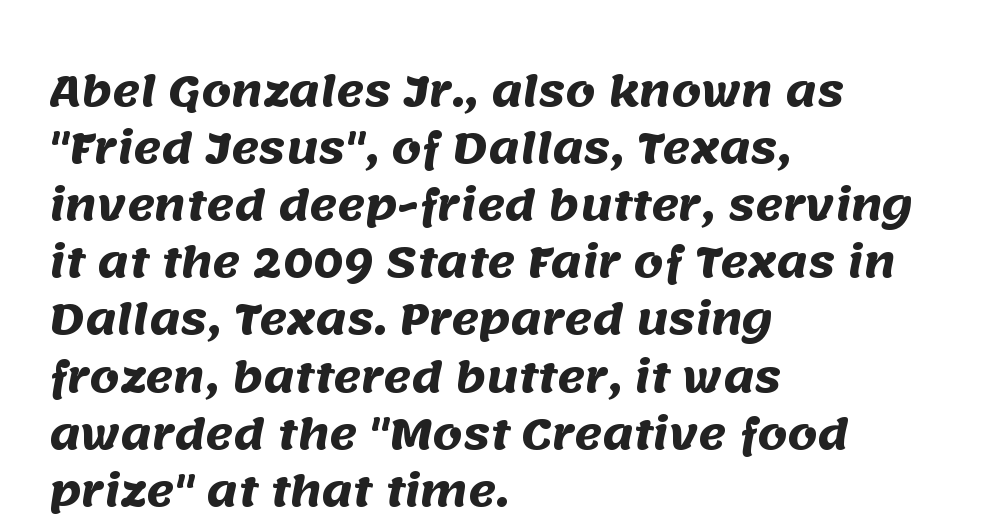
The strokes are fattened all the way to bold. Serifs: no, the terminals of the letterforms are clean. If you measured baseline to baseline, you'd find a middling distance. Short and long lines alike share a common starting point at left. Proportional: the letters do not fall into vertical columns. Nobody touched the tracking dial on this one.
